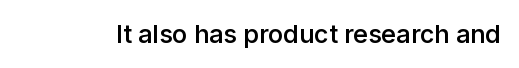
The letters stand upright; this is a roman face. Words appear dense and cohesive because spacing is normal. What weight is shown? A semibold, between regular and bold. The passage shown is not underscored anywhere.
